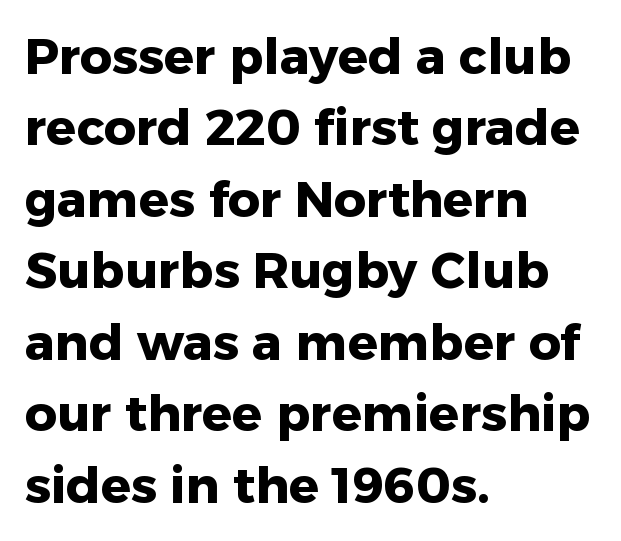
Nothing sits at the stroke ends, so this counts as sans-serif. Looks like regular typesetting: each glyph gets only the width it needs. Designer's note — italics off, roman on. Inter-character spacing is left at the font's built-in metrics. Summary of vertical rhythm: regular, with standard interline spacing. Teacher's note: observe the even left margin — that is flush-left alignment.
